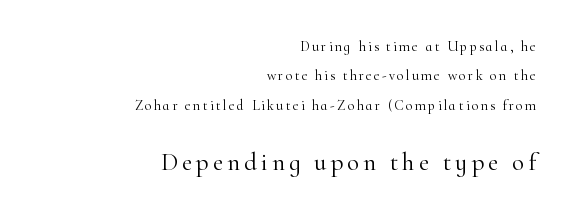
{"italic": "no", "bold": "no", "underline": "no", "align": "right", "line_spacing": "loose", "line_spacing_ratio": 2.09, "larger_block": "second", "size_ratio": 1.79, "glyph_px": 25}
